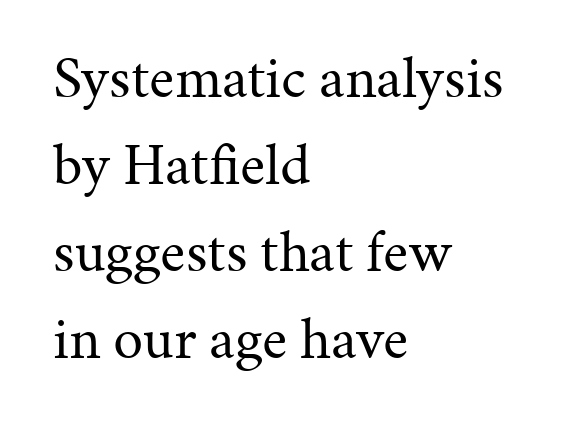
The rendering anchors every line to the left-hand side. Do the characters align in a grid? No, the font is proportional. Each row of text sits above clean, open space. These glyphs show unthickened strokes, regular width or finer. Does extra space separate the letters? No, they use regular spacing. Nope, not italic — everything's standing straight.
